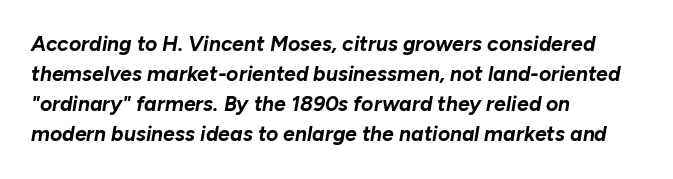
The image shows 21 px bold type, italic (leaning right); set left-aligned, normal line spacing (1.43x), normal letter spacing, not underlined.
